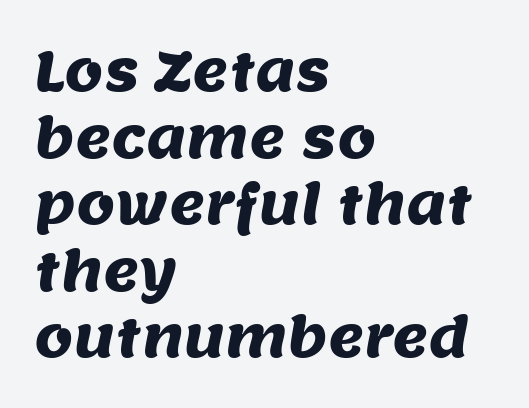
Q: Is the typeface a serif or a sans-serif typeface? A: Sans-serif.
Q: Is the text underlined? A: No.
Q: How is the paragraph aligned? A: Left-aligned.
Q: Is the spacing between letters normal or unusually wide? A: Normal.
Q: Width (condensed, normal, or wide)? A: Normal.
Q: Stroke contrast? A: Medium.
Q: x-height? A: Large.
Q: Monospaced? A: No.
